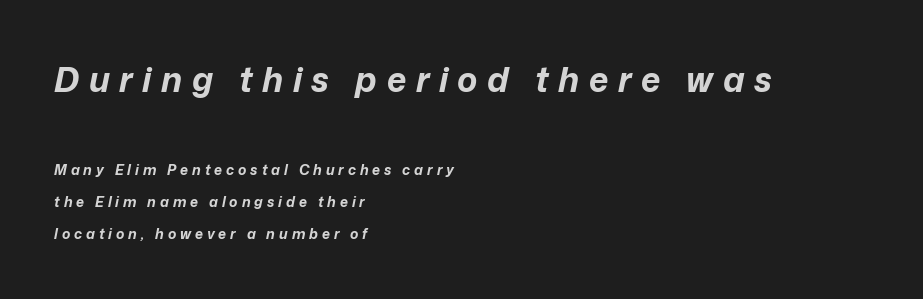
Q: Is the text bold? A: Yes.
Q: Is the text italic (slanted)? A: Yes, it leans right by about 12 degrees.
Q: Is the text underlined? A: No.
Q: How is the paragraph aligned? A: Left-aligned.
Q: Is the spacing between letters normal or unusually wide? A: Unusually wide.
Q: Is the spacing between lines tight, normal or loose? A: Loose.
Q: Which block of text is set in a larger size, the first (top) or the second (bottom)? A: The first (top) one.
Q: Width (condensed, normal, or wide)? A: Normal.
Q: Stroke contrast? A: Low.
Q: x-height? A: Medium.
Q: Monospaced? A: No.
